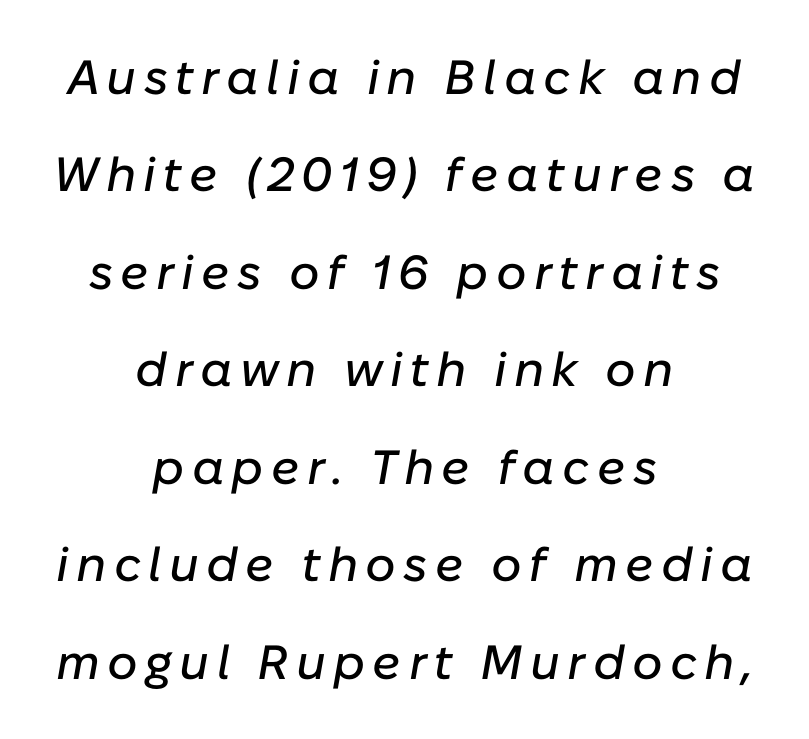
The image shows 48 px text type, italic (leaning right); set centered, loose line spacing (2.03x), not underlined; low stroke contrast and a medium x-height.
